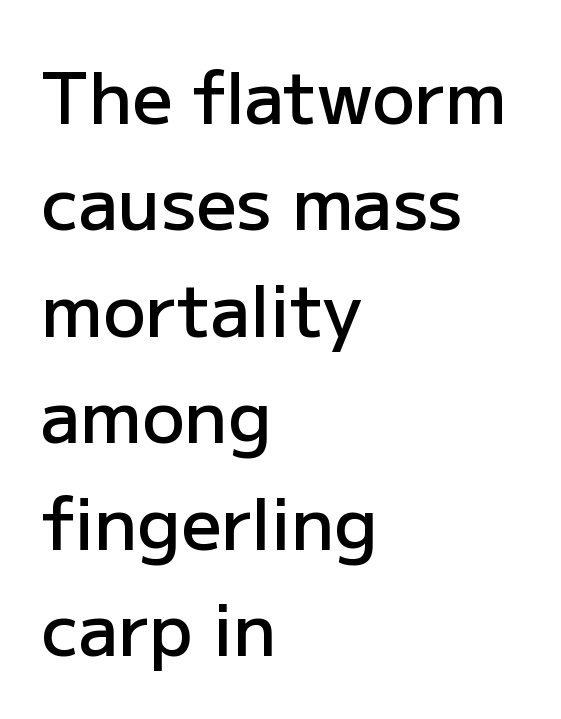
Nobody touched the tracking dial on this one. Descenders are the only things crossing below the line. Vertically, the passage feels balanced, rows spaced as you'd expect. The strokes are fattened partway — semibold, not bold. Stroke terminals: plain, sans-serif. The axis of the letterforms is exactly vertical.
